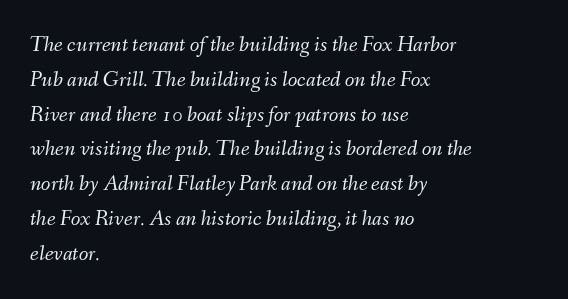
Underlining? Definitely not there. This sample uses an oblique cut, with every glyph tilted off the vertical. A student would call this left alignment; a typographer would say flush left, rag right. Does the leading feel generous? No, just average.
